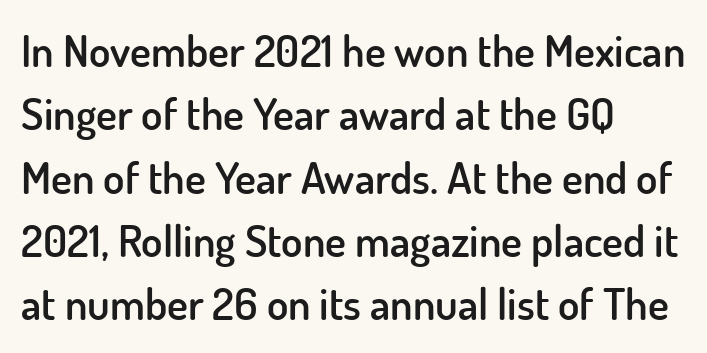
The image shows 44 px semibold sans-serif type, upright; set left-aligned, normal line spacing (1.44x), normal letter spacing, not underlined; low stroke contrast and a small x-height.
